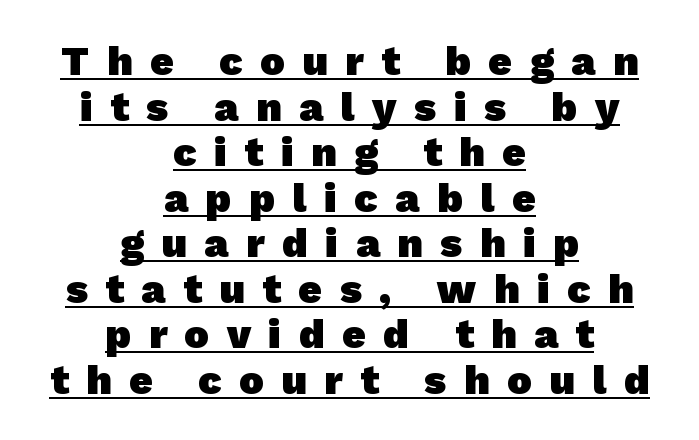
{"serif": "no", "bold": "yes", "weight": "heavy", "width": "normal", "stroke_contrast": "low", "x_height": "medium", "monospaced": "no", "underline": "yes", "align": "center", "line_spacing": "tight", "line_spacing_ratio": 1.11, "letter_spacing": "wide", "letter_spacing_em": 0.43, "glyph_px": 41}
